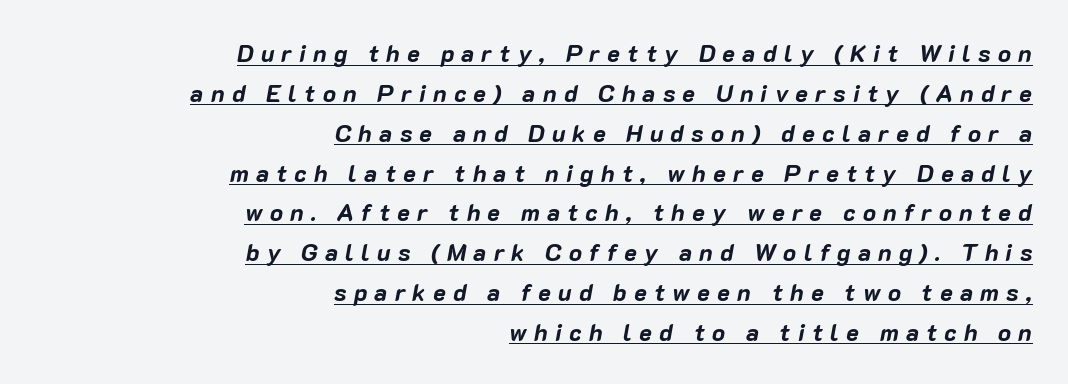
The image shows 24 px bold type, italic (leaning right); set right-aligned, normal line spacing (1.66x), unusually wide letter spacing (+0.3 em), underlined.
